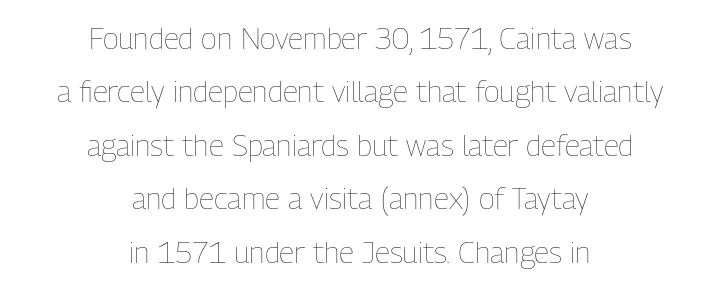
{"italic": "no", "bold": "no", "weight": "thin", "width": "condensed", "stroke_contrast": "low", "x_height": "medium", "monospaced": "no", "underline": "no", "align": "center", "line_spacing_ratio": 1.78, "letter_spacing": "normal", "letter_spacing_em": 0.0, "glyph_px": 30}
